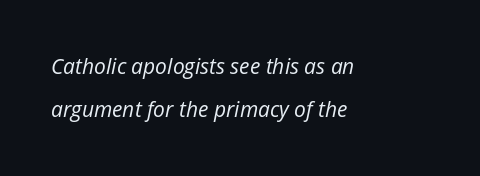
Q: Is the text bold? A: No.
Q: Is the text italic (slanted)? A: Yes, it leans right by about 12 degrees.
Q: Is the text underlined? A: No.
Q: How is the paragraph aligned? A: Left-aligned.
Q: Is the spacing between letters normal or unusually wide? A: Normal.
Q: Is the spacing between lines tight, normal or loose? A: Loose.
